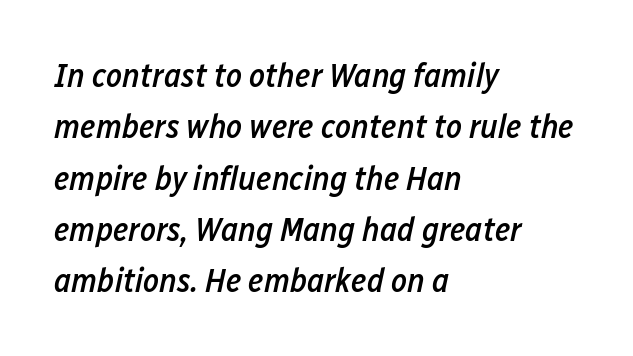
The image shows 34 px semibold, condensed type, italic (leaning right); set left-aligned, normal line spacing (1.51x), normal letter spacing, not underlined; low stroke contrast and a medium x-height.
